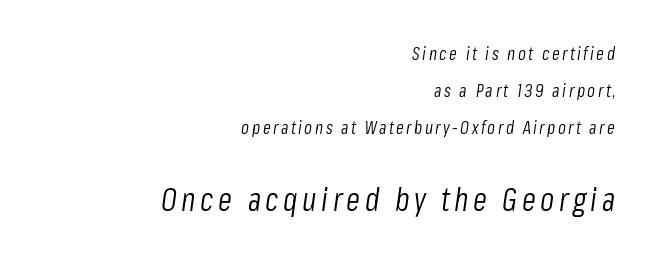
Is the stroke heavy? The answer is a plain regular-or-lighter. Honestly, there is no underline to notice here at all. The rag falls on the left side of this text block. Size contrast runs from small at the top to large at the bottom. In terms of leading, this rendering errs on the spacious side. This is oblique type, the kind used for emphasis or titles.
